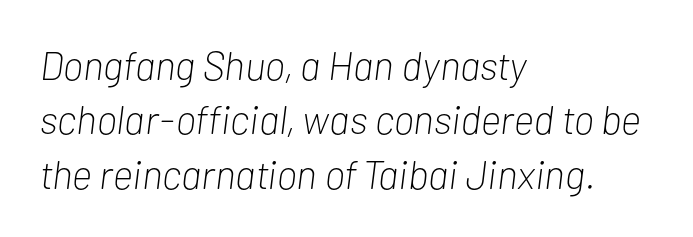
Rows of type keep a routine distance in the vertical direction. Here the glyphs are tracked normally, forming tight word shapes. Beneath every word, the page is bare. Think standard paragraph weight, or any step lighter than that.
